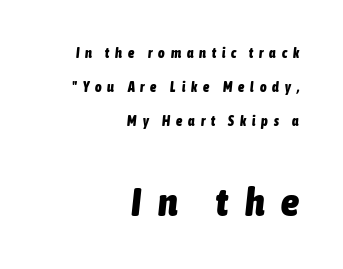
{"italic": "yes", "lean": "right", "slant_degrees": 6, "bold": "yes", "weight": "heavy", "width": "condensed", "stroke_contrast": "low", "x_height": "medium", "monospaced": "no", "underline": "no", "align": "right", "line_spacing": "loose", "line_spacing_ratio": 2.42, "letter_spacing": "wide", "letter_spacing_em": 0.42, "larger_block": "second", "size_ratio": 2.86, "glyph_px": 40}
